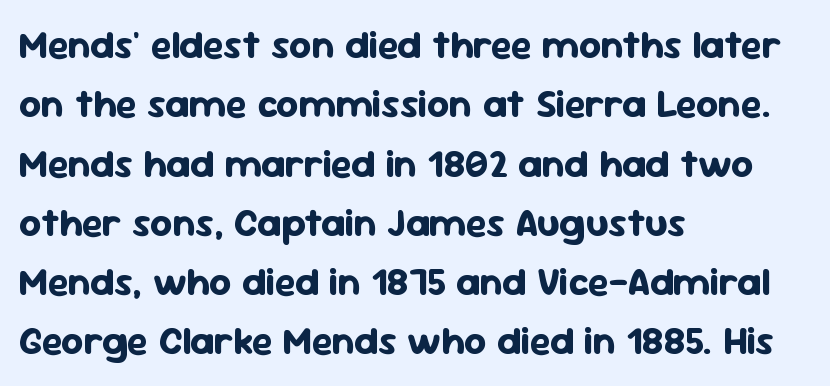
{"serif": "no", "italic": "no", "bold": "yes", "weight": "bold", "width": "normal", "stroke_contrast": "low", "x_height": "medium", "monospaced": "no", "underline": "no", "align": "left", "line_spacing": "normal", "line_spacing_ratio": 1.52, "letter_spacing": "normal", "letter_spacing_em": 0.0, "glyph_px": 39}
